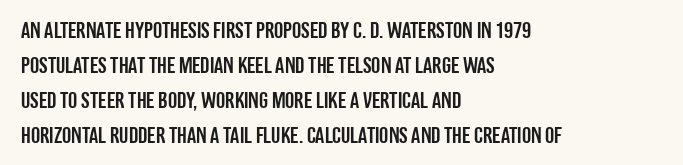
{"italic": "no", "underline": "no", "align": "left", "line_spacing": "normal", "line_spacing_ratio": 1.52, "letter_spacing": "normal", "letter_spacing_em": 0.0, "glyph_px": 23}
